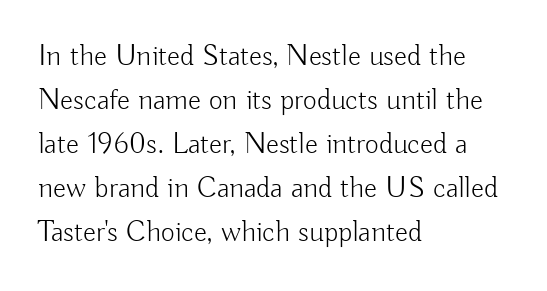
The string is rendered with underlining switched off. Is this a sans? Yes — the strokes have no serifs. The ragged edge is on the right, which tells us the setting is flush left. Style check: upright. Honestly, the letter spacing is just normal — you wouldn't notice it.
